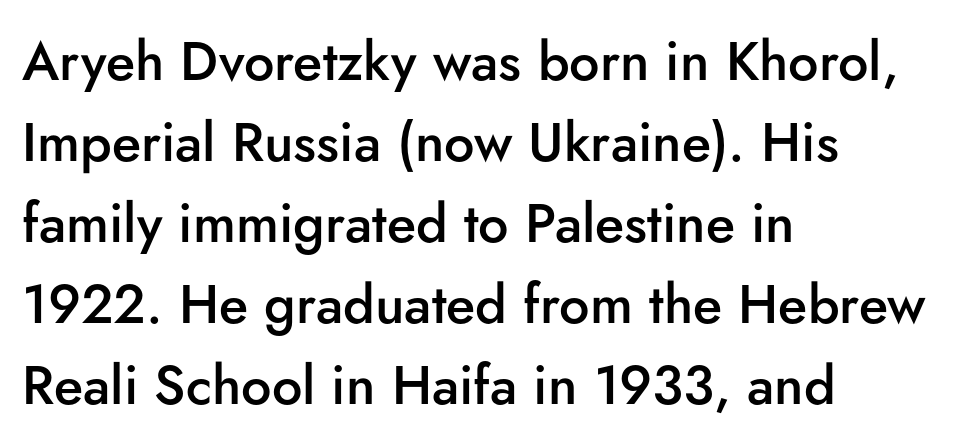
Which margin do the lines hug? The left one — the right edge is uneven. Are there feet on the stems? There aren't — it's a sans. The line texture is even and compact thanks to regular tracking. Bold? Not quite — semibold, heavier than regular but stopping short. Horizontal bands of white between lines are of average thickness.
